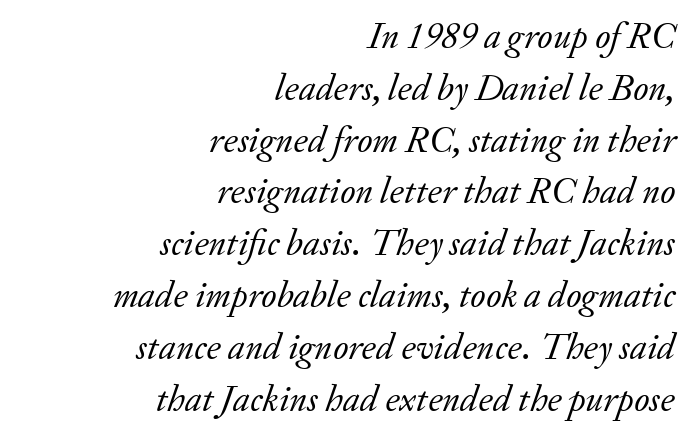
Q: Is the text bold? A: No.
Q: Is the text italic (slanted)? A: Yes, it leans right by about 20 degrees.
Q: Is the typeface a serif or a sans-serif typeface? A: Serif.
Q: Is the text underlined? A: No.
Q: How is the paragraph aligned? A: Right-aligned.
Q: Is the spacing between letters normal or unusually wide? A: Normal.
Q: Is the spacing between lines tight, normal or loose? A: Normal.
Q: Width (condensed, normal, or wide)? A: Normal.
Q: Stroke contrast? A: Low.
Q: x-height? A: Small.
Q: Monospaced? A: No.
